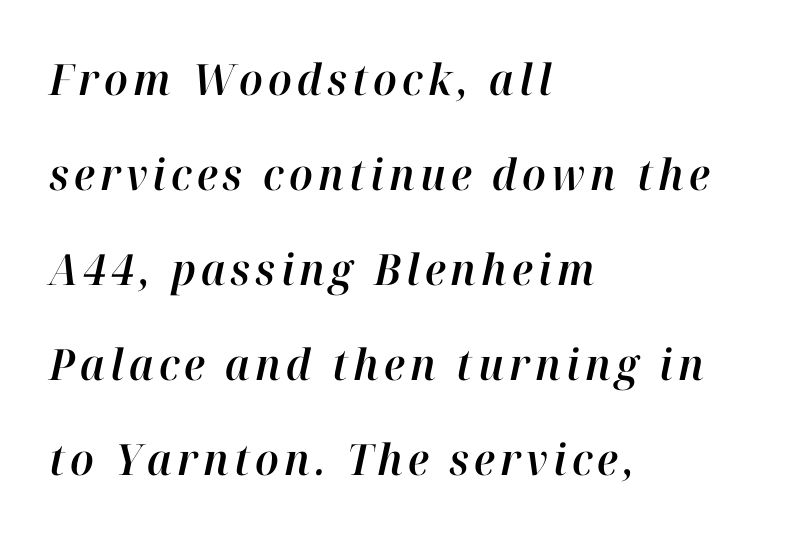
Q: Is the text italic (slanted)? A: Yes, it leans right by about 12 degrees.
Q: Is the text underlined? A: No.
Q: How is the paragraph aligned? A: Left-aligned.
Q: Is the spacing between lines tight, normal or loose? A: Loose.
Q: Width (condensed, normal, or wide)? A: Normal.
Q: Stroke contrast? A: High.
Q: x-height? A: Medium.
Q: Monospaced? A: No.
